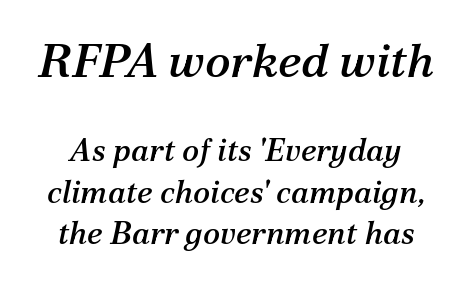
Q: Is the text italic (slanted)? A: Yes, it leans right by about 12 degrees.
Q: Is the typeface a serif or a sans-serif typeface? A: Serif.
Q: Is the text underlined? A: No.
Q: Is the spacing between letters normal or unusually wide? A: Normal.
Q: Is the spacing between lines tight, normal or loose? A: Normal.
Q: Which block of text is set in a larger size, the first (top) or the second (bottom)? A: The first (top) one.
Q: Width (condensed, normal, or wide)? A: Normal.
Q: Stroke contrast? A: Medium.
Q: x-height? A: Medium.
Q: Monospaced? A: No.
